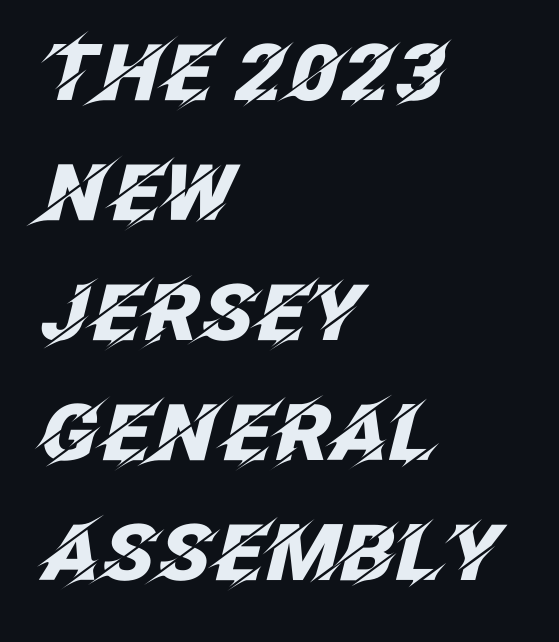
The image shows 78 px heavy type, italic (leaning right); set left-aligned, normal line spacing (1.54x), normal letter spacing, not underlined; low stroke contrast and a large x-height.
